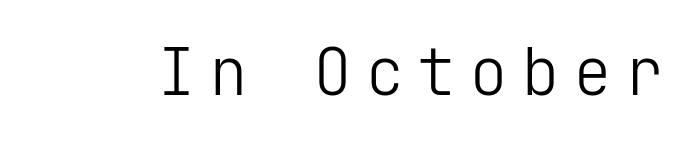
Q: Is the text bold? A: No.
Q: Is the text italic (slanted)? A: No, it is upright.
Q: Is the typeface a serif or a sans-serif typeface? A: Sans-serif.
Q: Is the text underlined? A: No.
Q: Is the spacing between letters normal or unusually wide? A: Unusually wide.
Q: Width (condensed, normal, or wide)? A: Normal.
Q: Stroke contrast? A: Low.
Q: x-height? A: Medium.
